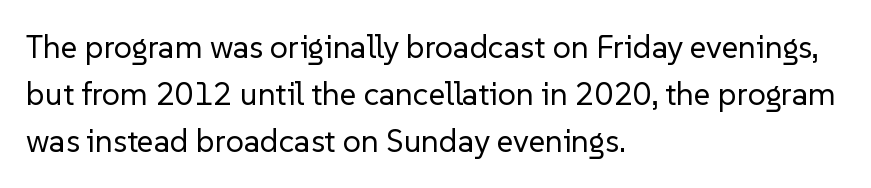
The image shows 32 px regular-weight sans-serif type, upright; set left-aligned, normal line spacing (1.47x), normal letter spacing, not underlined; low stroke contrast and a medium x-height.
